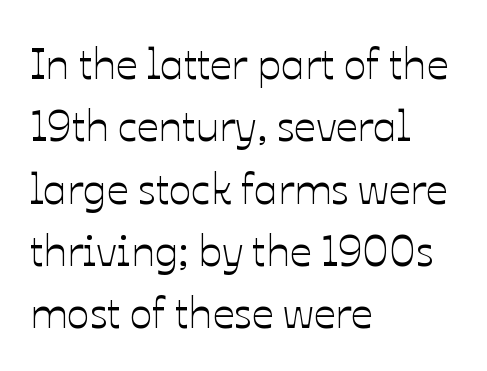
The image shows 43 px text type, upright; set left-aligned, normal line spacing (1.45x), normal letter spacing, not underlined; low stroke contrast and a medium x-height.
